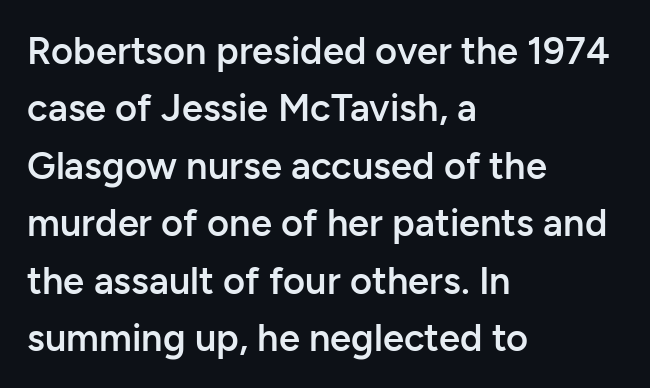
Q: Is the text bold? A: Semi-bold.
Q: Is the text italic (slanted)? A: No, it is upright.
Q: Is the typeface a serif or a sans-serif typeface? A: Sans-serif.
Q: Is the text underlined? A: No.
Q: How is the paragraph aligned? A: Left-aligned.
Q: Is the spacing between letters normal or unusually wide? A: Normal.
Q: Is the spacing between lines tight, normal or loose? A: Normal.
Q: Width (condensed, normal, or wide)? A: Normal.
Q: Stroke contrast? A: Low.
Q: x-height? A: Medium.
Q: Monospaced? A: No.
